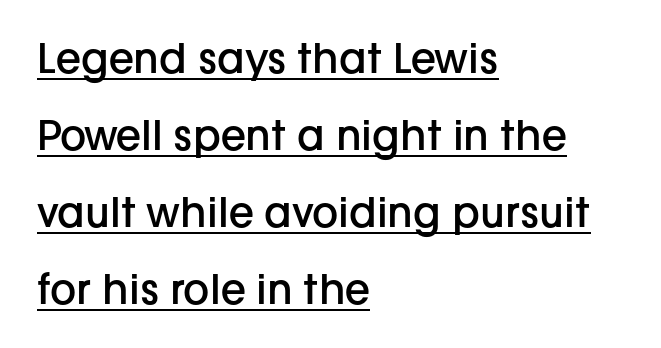
{"serif": "no", "italic": "no", "bold": "semi", "weight": "semibold", "width": "normal", "stroke_contrast": "low", "x_height": "medium", "monospaced": "no", "underline": "yes", "align": "left", "line_spacing_ratio": 1.88, "letter_spacing": "normal", "letter_spacing_em": 0.0, "glyph_px": 41}
